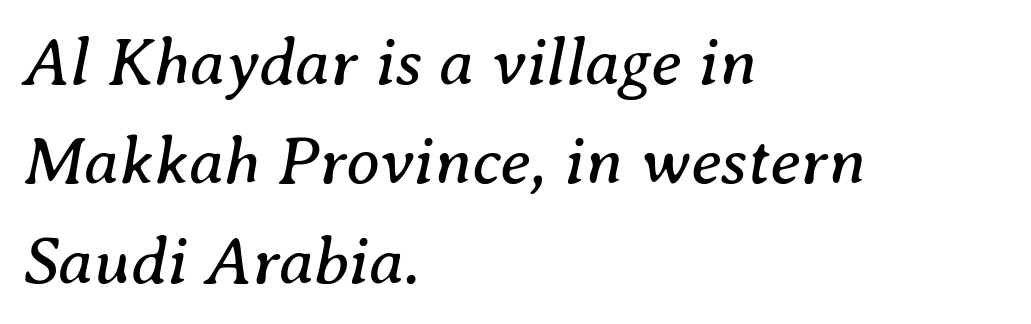
Q: Is the text bold? A: No.
Q: Is the text italic (slanted)? A: Yes, it leans right by about 8 degrees.
Q: Is the typeface a serif or a sans-serif typeface? A: Serif.
Q: Is the text underlined? A: No.
Q: How is the paragraph aligned? A: Left-aligned.
Q: Is the spacing between letters normal or unusually wide? A: Normal.
Q: Is the spacing between lines tight, normal or loose? A: Normal.
Q: Width (condensed, normal, or wide)? A: Normal.
Q: Stroke contrast? A: Medium.
Q: x-height? A: Medium.
Q: Monospaced? A: No.
